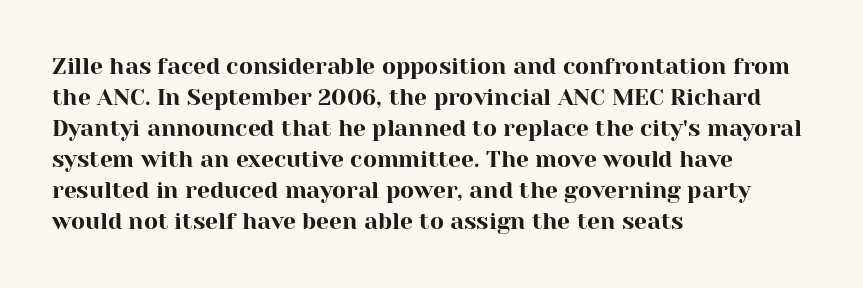
The image shows 23 px text type, upright; set left-aligned, normal line spacing (1.35x), normal letter spacing, not underlined.
